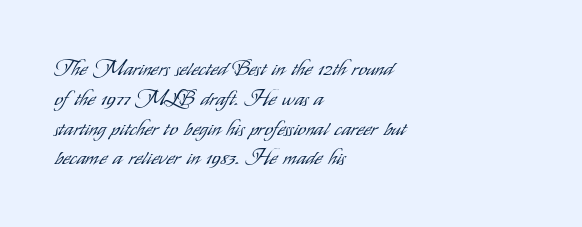
Quick note: interline space is typical. Nothing unusual about the tracking: characters are spaced as the font intends. Unmarked baselines from the first word to the last.
